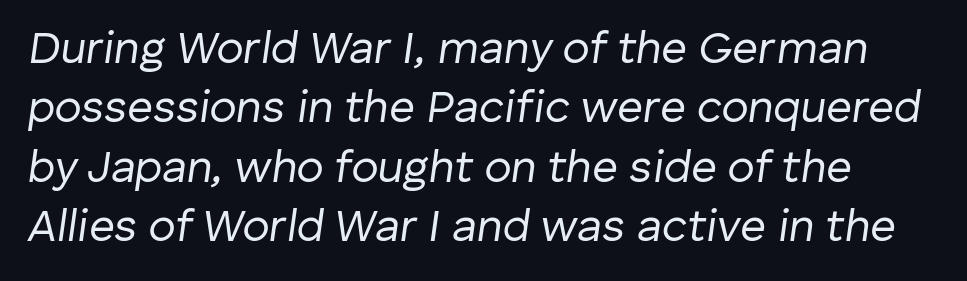
Q: Is the text bold? A: No.
Q: Is the text italic (slanted)? A: Yes, it leans right by about 8 degrees.
Q: Is the text underlined? A: No.
Q: Is the spacing between letters normal or unusually wide? A: Normal.
Q: Is the spacing between lines tight, normal or loose? A: Normal.
Q: Width (condensed, normal, or wide)? A: Normal.
Q: Stroke contrast? A: Low.
Q: x-height? A: Medium.
Q: Monospaced? A: No.
